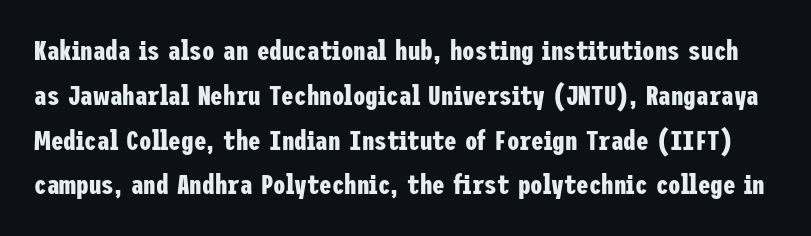
Unlike a traditional serif, this face leaves its strokes unadorned. Each new line begins a customary step beneath the previous one. No italicization has been applied; the sample stays upright. The foot of each line stays bare and open. The face used here is rendered with its standard letterfit.
